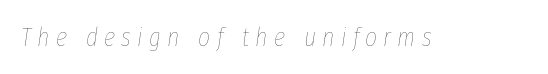
The image shows 26 px text type, italic (leaning right); set unusually wide letter spacing (+0.24 em), not underlined.
